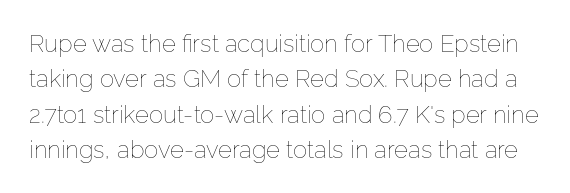
{"italic": "no", "bold": "no", "underline": "no", "line_spacing": "normal", "line_spacing_ratio": 1.47, "letter_spacing": "normal", "letter_spacing_em": 0.0, "glyph_px": 24}
